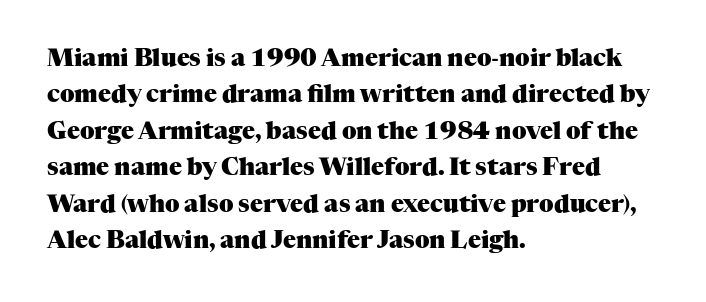
{"italic": "no", "bold": "yes", "underline": "no", "align": "left", "line_spacing": "normal", "line_spacing_ratio": 1.52, "letter_spacing": "normal", "letter_spacing_em": 0.0, "glyph_px": 24}
